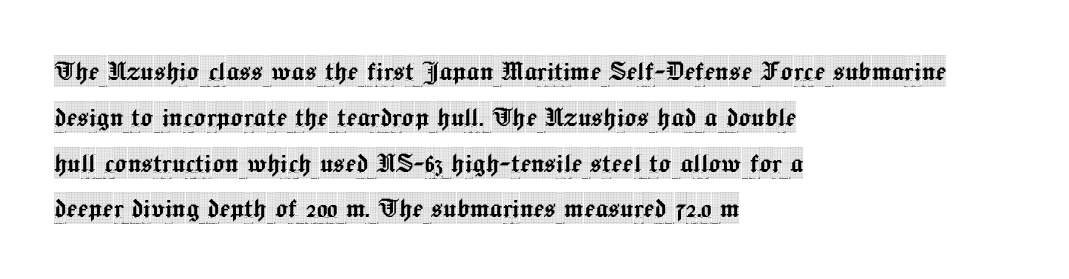
Ordinary non-slanted type is in use. Descender tails drop into unmarked territory. The space between consecutive lines is moderate. What stands out about the letter spacing? Nothing — it is the standard amount. Letterform terminals end in serifs throughout the passage. This sample is left-justified, so line endings fall wherever the words run out.
